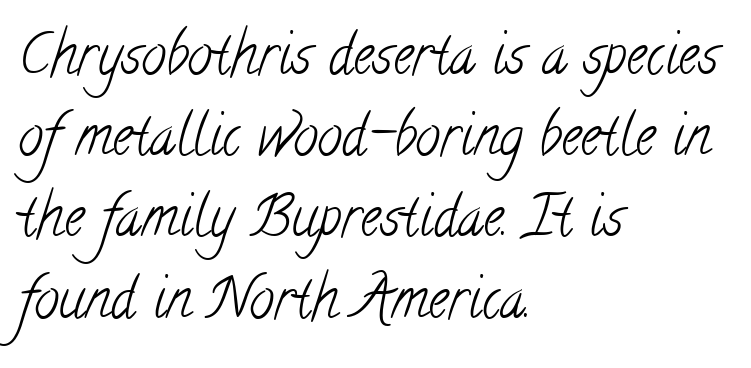
{"serif": "yes", "bold": "no", "weight": "light", "width": "condensed", "stroke_contrast": "low", "x_height": "small", "monospaced": "no", "underline": "no", "align": "left", "line_spacing": "normal", "line_spacing_ratio": 1.45, "letter_spacing": "normal", "letter_spacing_em": 0.0, "glyph_px": 56}
